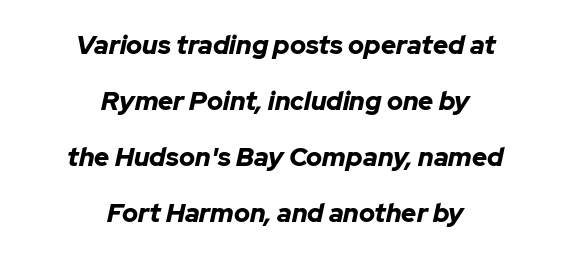
Typeset on center — no edge is straight. Words appear dense and cohesive because spacing is normal. Just letters on the line, the space beneath them empty. Would a proofreader flag this as italicized? Yes. Interline gaps are noticeably wide in this sample.
